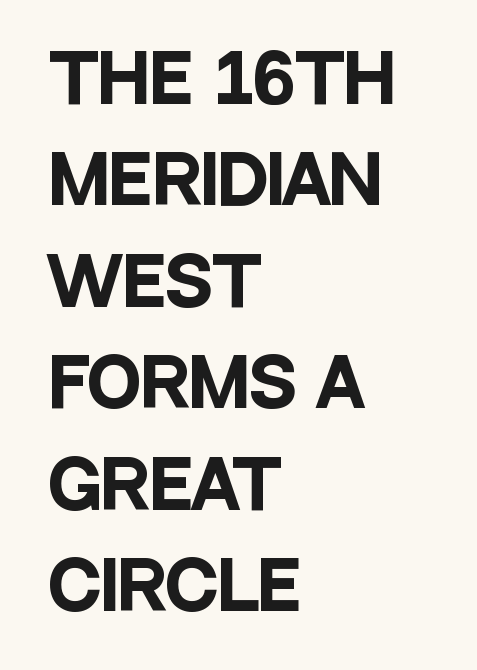
Proportional: the letters do not fall into vertical columns. All the whitespace from short lines collects on the right. The letters carry no serifs — their stems end cleanly without finishing strokes. How are the letters spaced? Ordinarily, with no added tracking. The glyphs have the mass of a bold cut. Reading down the column, the eye jumps a familiar distance to each next line.
